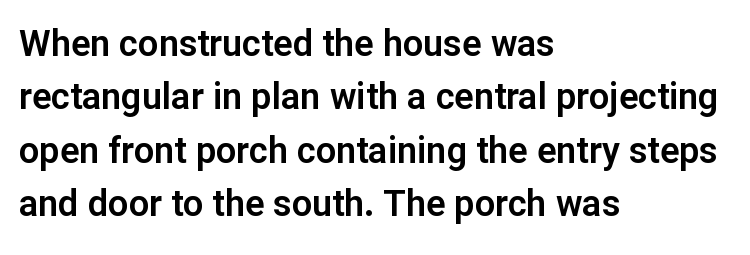
Check the space under the baseline: it is left empty. This sample uses an upright cut, with every glyph sitting square on the baseline. Interline gaps are of average width in this sample. Caption: standard tracking, unaltered. The rendering shows plain stroke endings on the letterforms — a sans-serif design.
